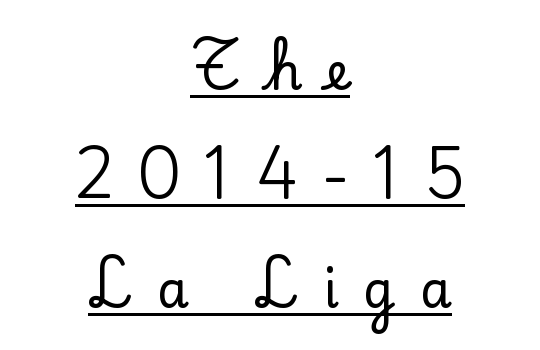
{"serif": "yes", "italic": "no", "width": "normal", "stroke_contrast": "low", "x_height": "small", "monospaced": "no", "underline": "yes", "align": "center", "line_spacing": "loose", "line_spacing_ratio": 2.14, "letter_spacing": "wide", "letter_spacing_em": 0.49, "glyph_px": 51}
